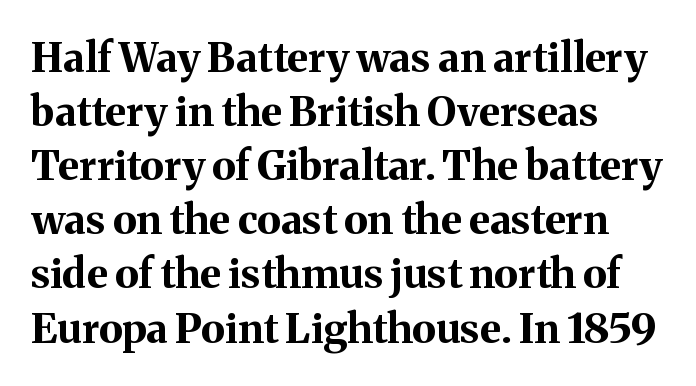
{"serif": "yes", "italic": "no", "bold": "yes", "weight": "bold", "width": "normal", "stroke_contrast": "medium", "x_height": "medium", "monospaced": "no", "underline": "no", "align": "left", "line_spacing": "normal", "line_spacing_ratio": 1.32, "letter_spacing": "normal", "letter_spacing_em": 0.0, "glyph_px": 41}
